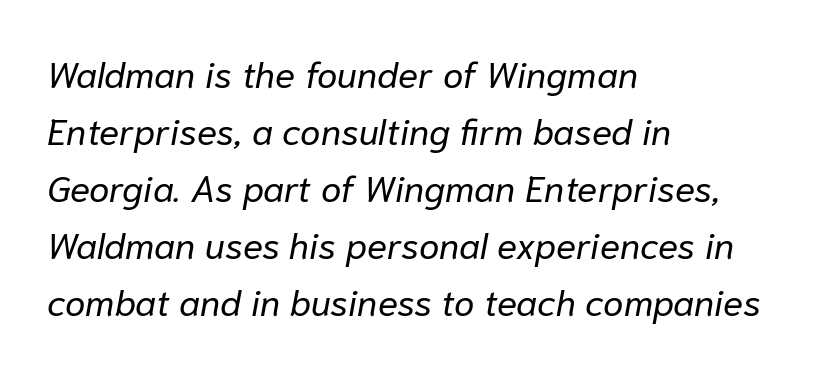
Q: Is the text bold? A: No.
Q: Is the text italic (slanted)? A: Yes, it leans right by about 10 degrees.
Q: Is the text underlined? A: No.
Q: How is the paragraph aligned? A: Left-aligned.
Q: Is the spacing between letters normal or unusually wide? A: Normal.
Q: Is the spacing between lines tight, normal or loose? A: Normal.
Q: Width (condensed, normal, or wide)? A: Normal.
Q: Stroke contrast? A: Low.
Q: x-height? A: Medium.
Q: Monospaced? A: No.
